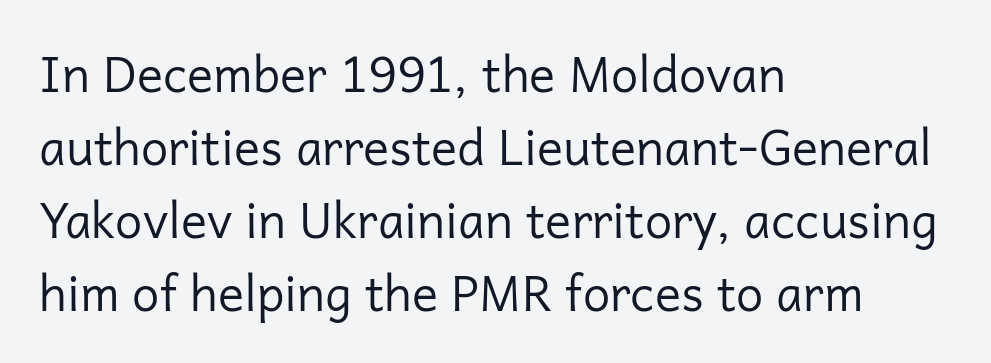
Q: Is the text bold? A: No.
Q: Is the text italic (slanted)? A: No, it is upright.
Q: Is the typeface a serif or a sans-serif typeface? A: Sans-serif.
Q: Is the text underlined? A: No.
Q: How is the paragraph aligned? A: Left-aligned.
Q: Is the spacing between letters normal or unusually wide? A: Normal.
Q: Is the spacing between lines tight, normal or loose? A: Normal.
Q: Width (condensed, normal, or wide)? A: Normal.
Q: Stroke contrast? A: Low.
Q: x-height? A: Medium.
Q: Monospaced? A: No.
